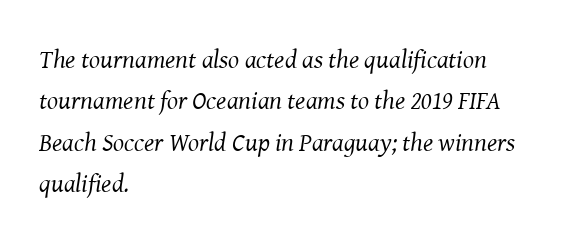
The image shows 26 px text type, italic (leaning right); set left-aligned, normal line spacing (1.59x), normal letter spacing, not underlined.
